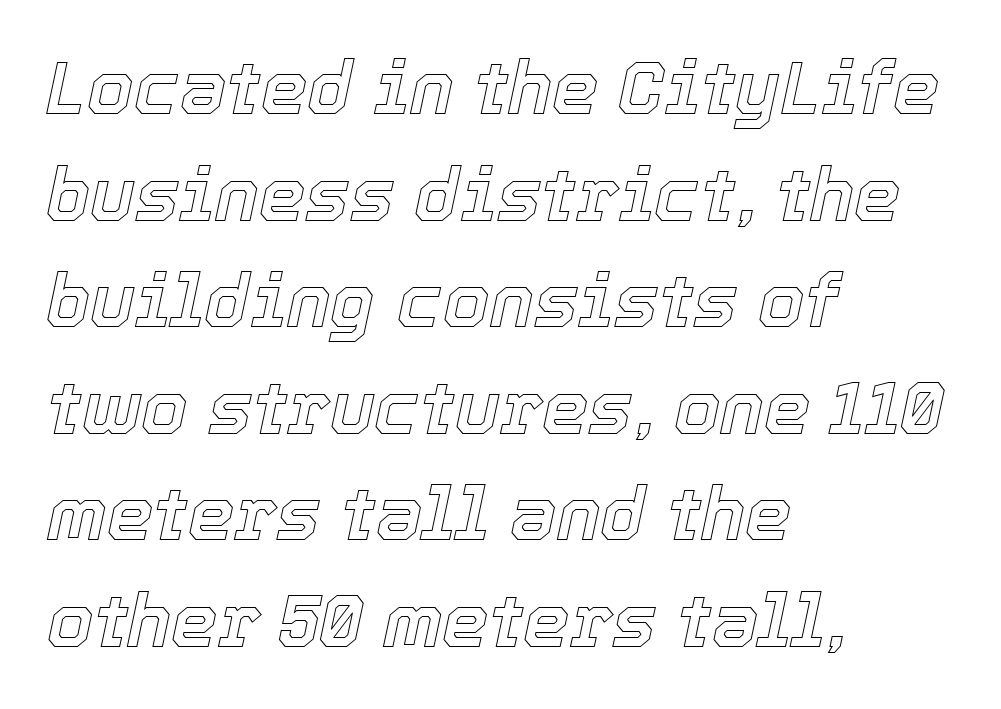
The image shows 74 px text type, italic (leaning right); set left-aligned, normal line spacing (1.44x), normal letter spacing, not underlined; a medium x-height.
